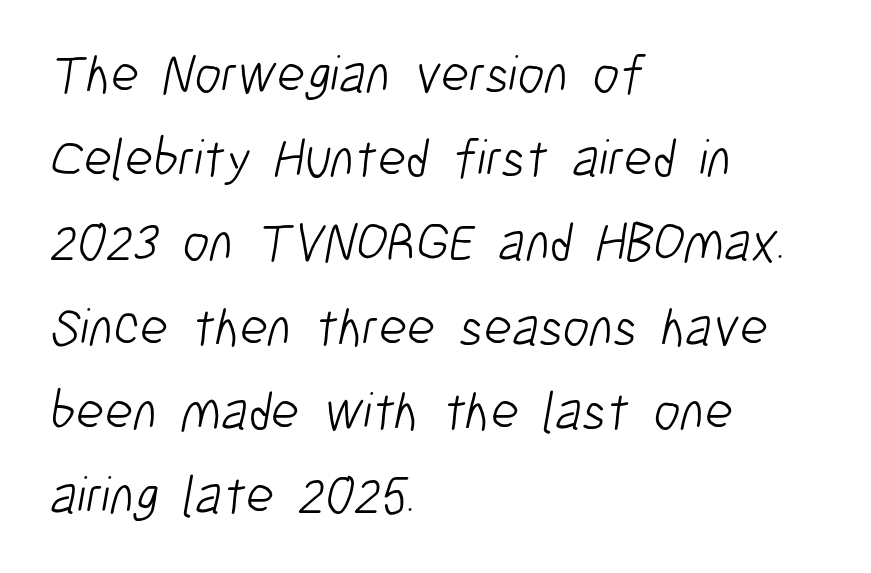
The zone under the glyphs is completely vacant. Examine the stroke ends and you'll find no serifs. The paragraph has a hard left edge and a soft right edge. You could not count columns in this text — the font is proportionally spaced.
